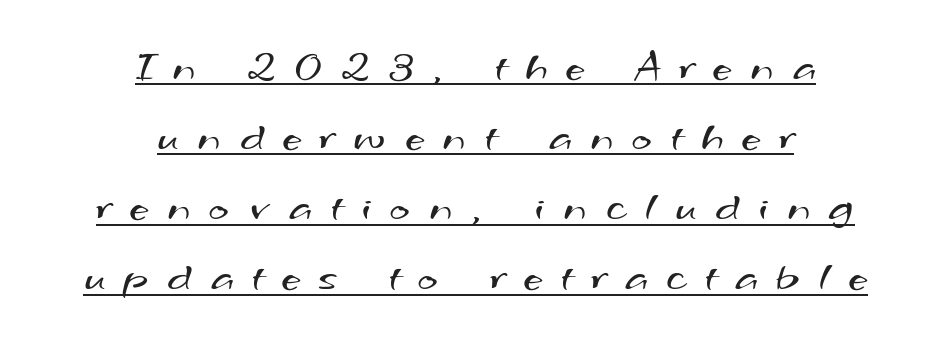
Quick note: interline space is typical. Weight: not bold — regular or lighter. Emphasis is given by a line drawn under the lettering. Students, note that the glyphs here are deliberately spaced far apart. Is the block centered? Yes — each line is placed symmetrically about the middle. Proportional: the letters do not fall into vertical columns.
